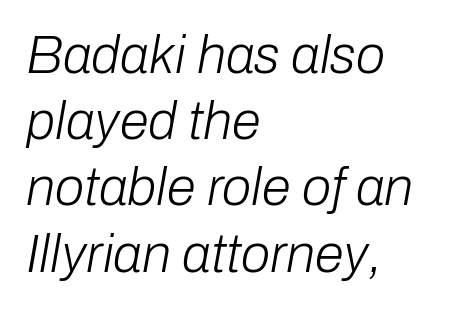
The image shows 53 px light type, italic (leaning right); set left-aligned, normal line spacing (1.25x), normal letter spacing, not underlined; low stroke contrast and a medium x-height.
